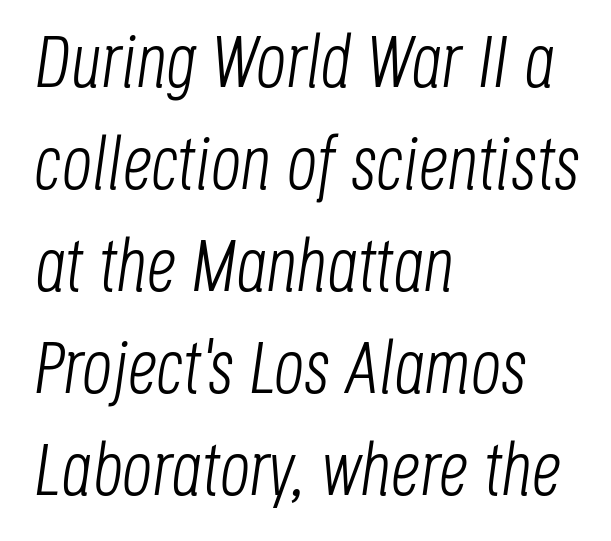
{"italic": "yes", "lean": "right", "slant_degrees": 8, "bold": "no", "weight": "light", "width": "condensed", "stroke_contrast": "low", "x_height": "large", "monospaced": "no", "underline": "no", "align": "left", "line_spacing": "normal", "line_spacing_ratio": 1.38, "letter_spacing": "normal", "letter_spacing_em": 0.0, "glyph_px": 74}
